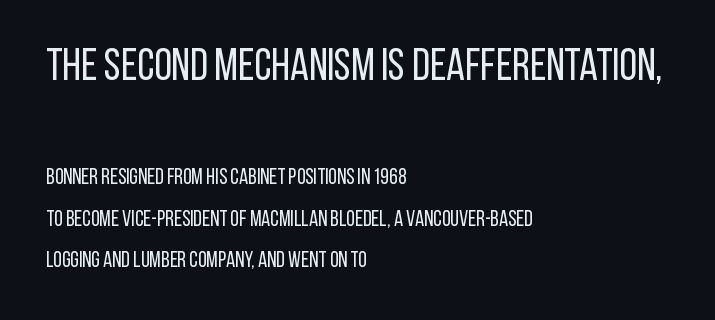
Q: Is the text bold? A: No.
Q: Is the text italic (slanted)? A: No, it is upright.
Q: Is the typeface a serif or a sans-serif typeface? A: Sans-serif.
Q: Is the text underlined? A: No.
Q: How is the paragraph aligned? A: Left-aligned.
Q: Is the spacing between letters normal or unusually wide? A: Normal.
Q: Which block of text is set in a larger size, the first (top) or the second (bottom)? A: The first (top) one.
Q: Width (condensed, normal, or wide)? A: Condensed.
Q: Stroke contrast? A: Low.
Q: x-height? A: Large.
Q: Monospaced? A: No.
